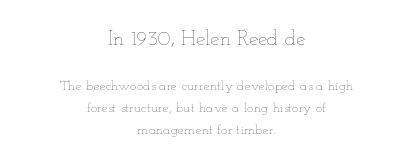
The image shows 21 px text type, upright; set centered, normal line spacing (1.57x), normal letter spacing, not underlined; the first (top) block is 1.5x larger.
